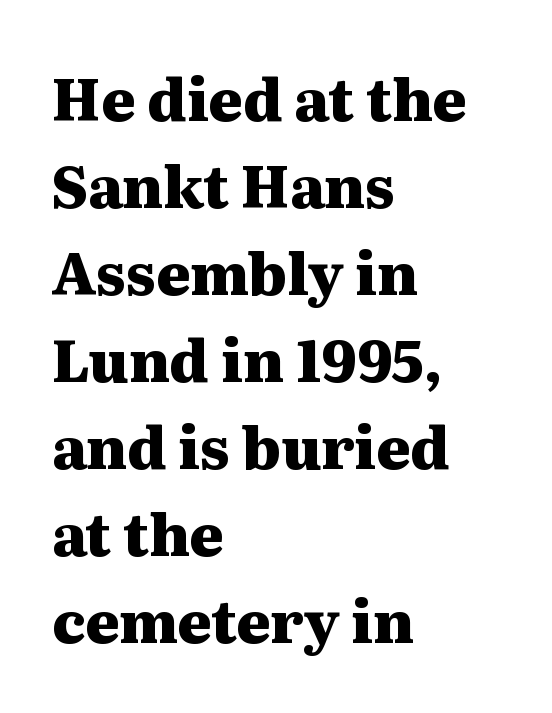
{"serif": "yes", "italic": "no", "bold": "yes", "weight": "heavy", "width": "wide", "stroke_contrast": "medium", "x_height": "medium", "monospaced": "no", "underline": "no", "align": "left", "line_spacing": "normal", "line_spacing_ratio": 1.5, "letter_spacing": "normal", "letter_spacing_em": 0.0, "glyph_px": 58}
